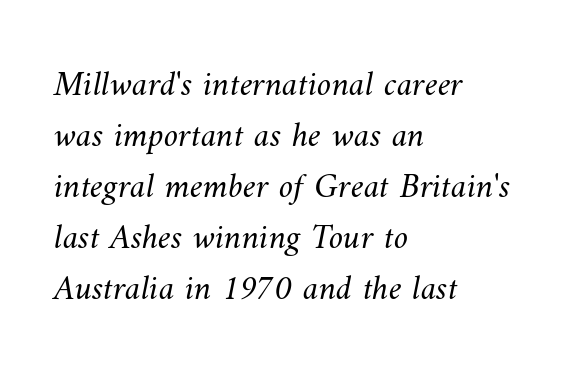
{"bold": "no", "weight": "light", "width": "normal", "stroke_contrast": "medium", "x_height": "small", "monospaced": "no", "underline": "no", "align": "left", "line_spacing": "normal", "line_spacing_ratio": 1.42, "letter_spacing": "normal", "letter_spacing_em": 0.0, "glyph_px": 36}
